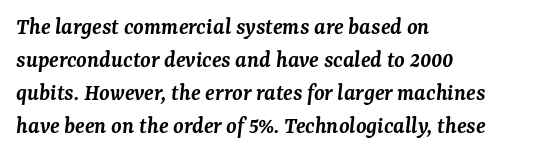
Q: Is the text bold? A: Semi-bold.
Q: Is the text italic (slanted)? A: Yes, it leans right by about 7 degrees.
Q: Is the text underlined? A: No.
Q: How is the paragraph aligned? A: Left-aligned.
Q: Is the spacing between letters normal or unusually wide? A: Normal.
Q: Is the spacing between lines tight, normal or loose? A: Normal.
